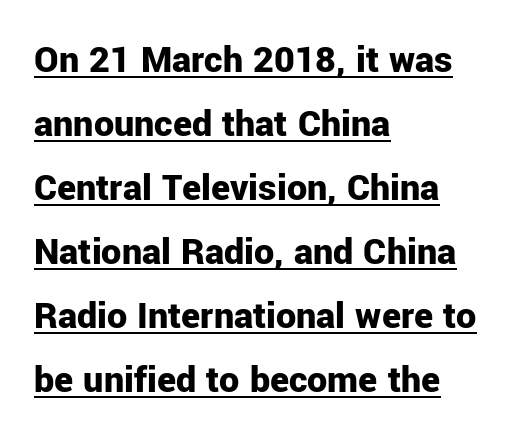
The image shows 40 px bold sans-serif type, upright; set left-aligned, normal line spacing (1.6x), normal letter spacing, underlined; low stroke contrast and a medium x-height.
